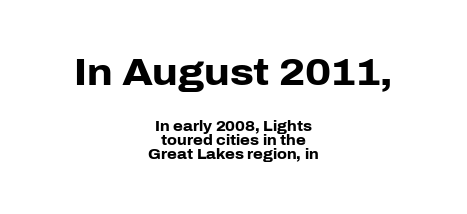
The image shows 37 px heavy sans-serif type, upright; set centered, tight line spacing (0.99x), normal letter spacing, not underlined; the first (top) block is 2.64x larger; low stroke contrast and a medium x-height.
